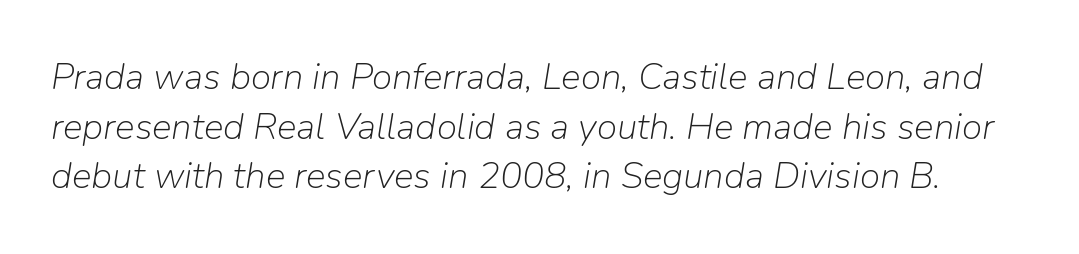
Q: Is the text bold? A: No.
Q: Is the text italic (slanted)? A: Yes, it leans right by about 9 degrees.
Q: Is the text underlined? A: No.
Q: Is the spacing between letters normal or unusually wide? A: Normal.
Q: Is the spacing between lines tight, normal or loose? A: Normal.
Q: Width (condensed, normal, or wide)? A: Normal.
Q: Stroke contrast? A: Low.
Q: x-height? A: Medium.
Q: Monospaced? A: No.
